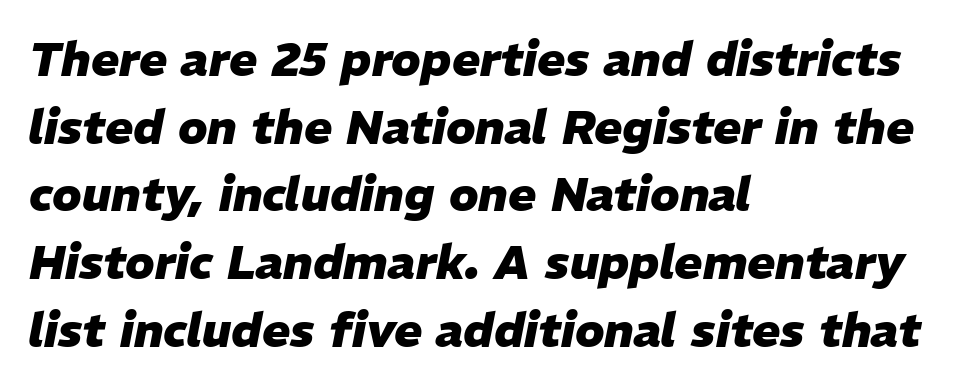
A bare baseline throughout the passage. Vertically, the passage feels balanced, rows spaced as you'd expect. Think of a printed novel: that variable character pitch is what you see here. The rendering keeps characters at their native spacing. These lines were composed using italics.
